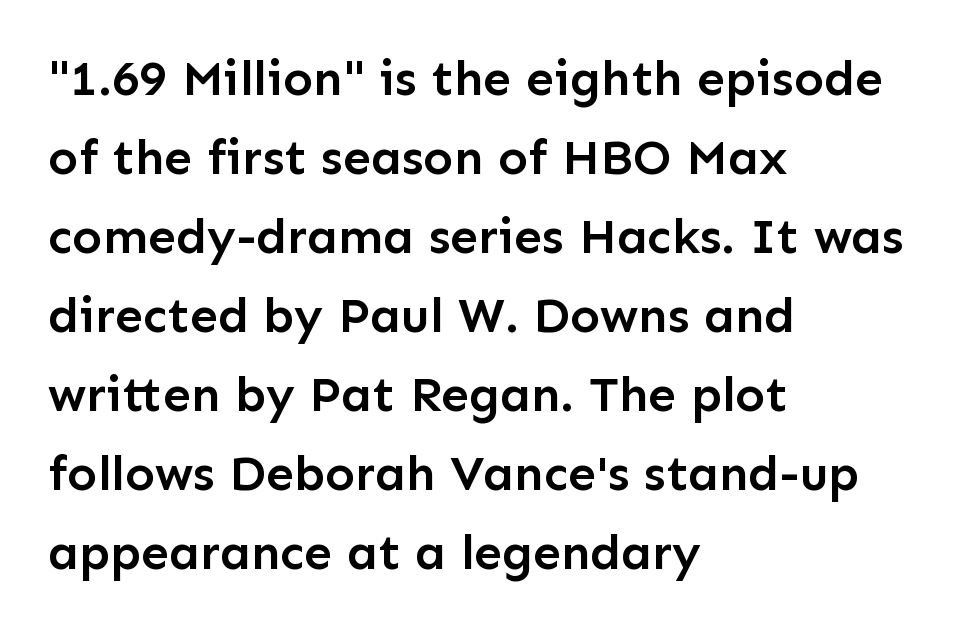
Q: Is the text bold? A: Semi-bold.
Q: Is the text italic (slanted)? A: No, it is upright.
Q: Is the typeface a serif or a sans-serif typeface? A: Sans-serif.
Q: Is the text underlined? A: No.
Q: How is the paragraph aligned? A: Left-aligned.
Q: Is the spacing between letters normal or unusually wide? A: Normal.
Q: Is the spacing between lines tight, normal or loose? A: Normal.
Q: Width (condensed, normal, or wide)? A: Normal.
Q: Stroke contrast? A: Low.
Q: x-height? A: Medium.
Q: Monospaced? A: No.
